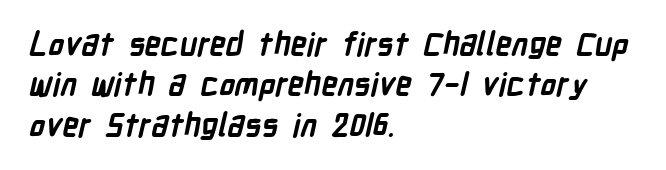
Look at the tracking — it's just the regular setting, nothing added. The strip under each line holds only bare page. Rows of type keep a routine distance in the vertical direction. The rag falls on the right side of this text block. Notice how thick the strokes are: this is what a full bold looks like.
